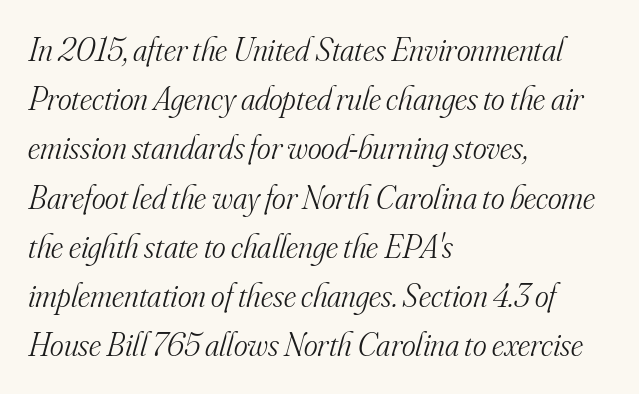
The image shows 33 px light serif type, italic (leaning right); set left-aligned, normal line spacing (1.49x), normal letter spacing, not underlined; medium stroke contrast and a small x-height.
